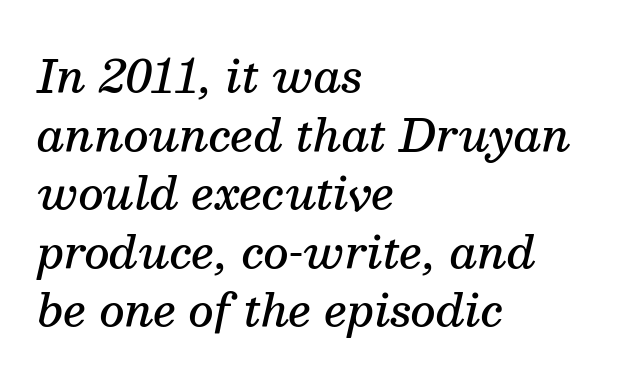
{"serif": "yes", "italic": "yes", "lean": "right", "slant_degrees": 13, "bold": "semi", "weight": "semibold", "width": "normal", "stroke_contrast": "medium", "x_height": "medium", "monospaced": "no", "underline": "no", "align": "left", "line_spacing": "normal", "line_spacing_ratio": 1.33, "letter_spacing": "normal", "letter_spacing_em": 0.0, "glyph_px": 44}
